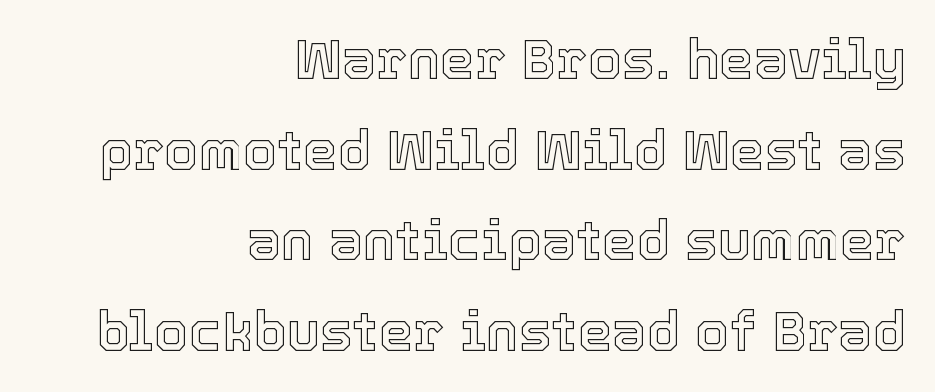
The image shows 55 px text type, upright; set right-aligned, normal line spacing (1.65x), normal letter spacing, not underlined; a medium x-height.
